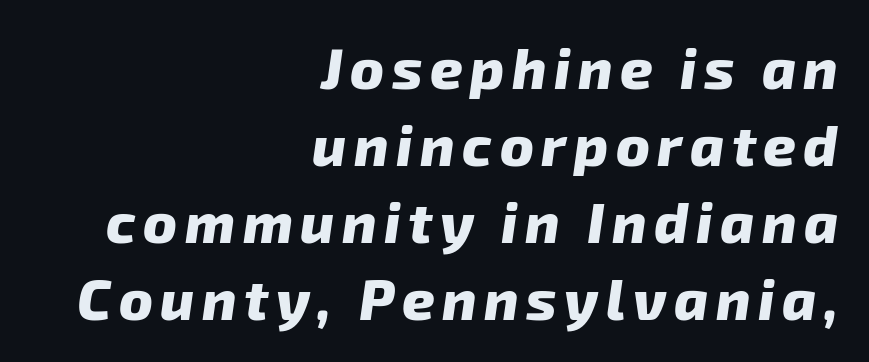
The image shows 57 px heavy sans-serif type; set right-aligned, normal line spacing (1.35x), not underlined; low stroke contrast and a medium x-height.
